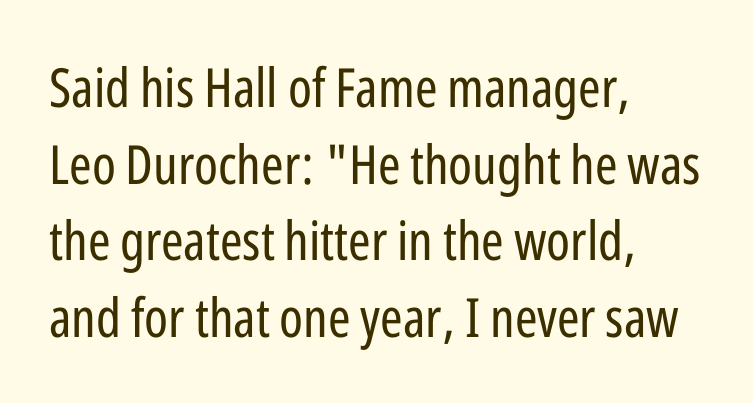
The image shows 54 px regular-weight, condensed sans-serif type, upright; set left-aligned, normal line spacing (1.42x), normal letter spacing, not underlined; low stroke contrast and a medium x-height.
